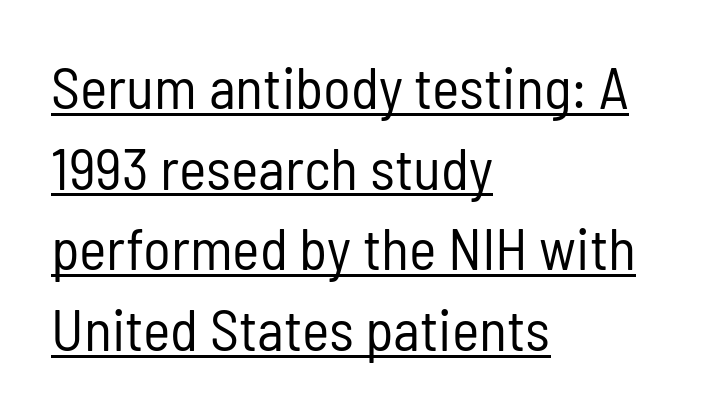
{"serif": "no", "italic": "no", "bold": "no", "weight": "regular", "width": "condensed", "stroke_contrast": "low", "x_height": "medium", "monospaced": "no", "underline": "yes", "align": "left", "line_spacing": "normal", "line_spacing_ratio": 1.39, "letter_spacing": "normal", "letter_spacing_em": 0.0, "glyph_px": 58}
